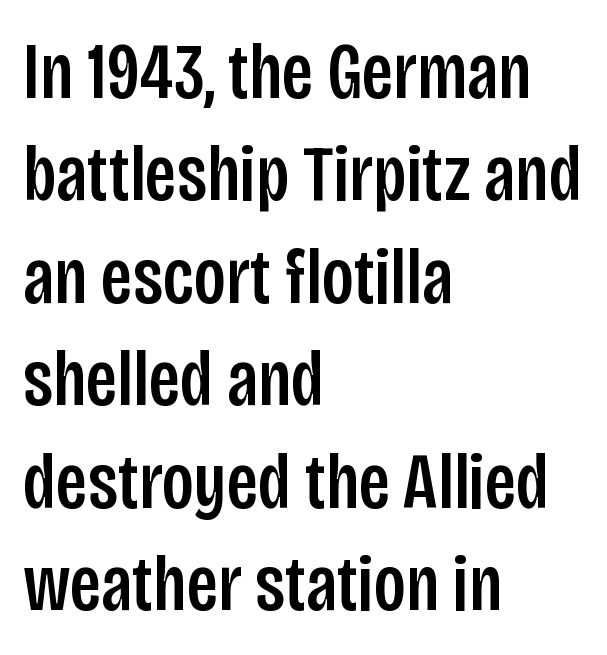
The image shows 80 px condensed sans-serif type, upright; set left-aligned, normal line spacing (1.28x), normal letter spacing, not underlined; low stroke contrast and a large x-height.
